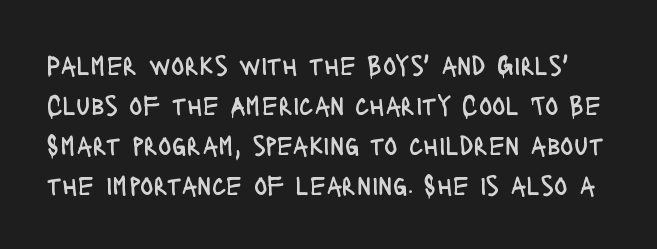
{"serif": "no", "italic": "no", "bold": "no", "weight": "regular", "width": "condensed", "stroke_contrast": "low", "x_height": "large", "monospaced": "no", "underline": "no", "line_spacing": "normal", "line_spacing_ratio": 1.43, "letter_spacing": "normal", "letter_spacing_em": 0.0, "glyph_px": 28}
